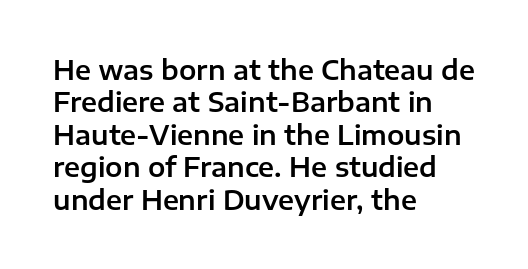
{"italic": "no", "underline": "no", "align": "left", "line_spacing": "normal", "line_spacing_ratio": 1.25, "letter_spacing": "normal", "letter_spacing_em": 0.0, "glyph_px": 26}
